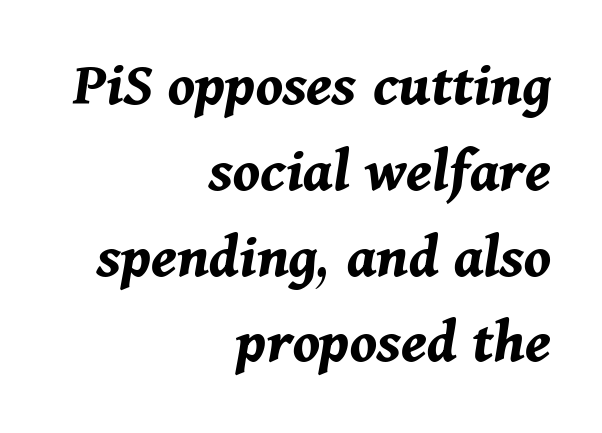
Emphasis-style slanted type is in use. The rendering uses natural spacing where letterforms have individual widths. If you drew a ruler down the right edge, every line would touch it. Each row of text sits above clean, open space. Observe the ordinary spacing: letters are neighbours, not strangers. Weight check: bold — yes, fully.
